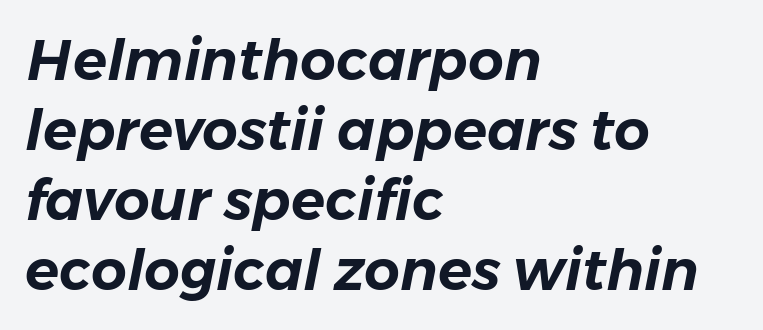
{"italic": "yes", "lean": "right", "slant_degrees": 11, "width": "normal", "stroke_contrast": "low", "x_height": "medium", "monospaced": "no", "underline": "no", "align": "left", "line_spacing": "normal", "line_spacing_ratio": 1.25, "letter_spacing": "normal", "letter_spacing_em": 0.0, "glyph_px": 56}
